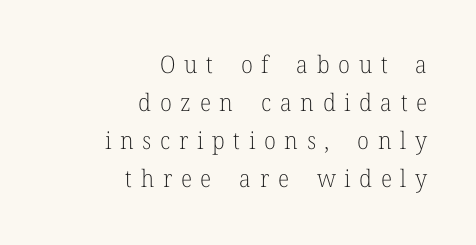
The rendering uses a moderate line-height, typical for paragraphs. Visually the block forms a straight wall on the right and a jagged coastline on the left. Heft: none added — not bold. Beneath every word, the page is bare. Short note: letters widely spaced. Posture: straight, roman, zero tilt.
